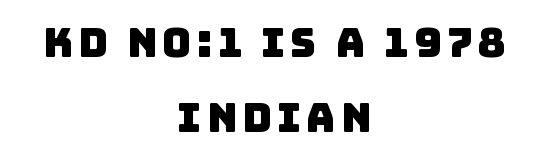
Q: Is the typeface a serif or a sans-serif typeface? A: Sans-serif.
Q: Is the text underlined? A: No.
Q: How is the paragraph aligned? A: Centered.
Q: Width (condensed, normal, or wide)? A: Normal.
Q: Stroke contrast? A: Low.
Q: x-height? A: Large.
Q: Monospaced? A: No.
